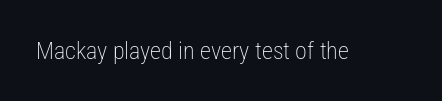
Q: Is the text bold? A: No.
Q: Is the text italic (slanted)? A: No, it is upright.
Q: Is the text underlined? A: No.
Q: Is the spacing between letters normal or unusually wide? A: Normal.
